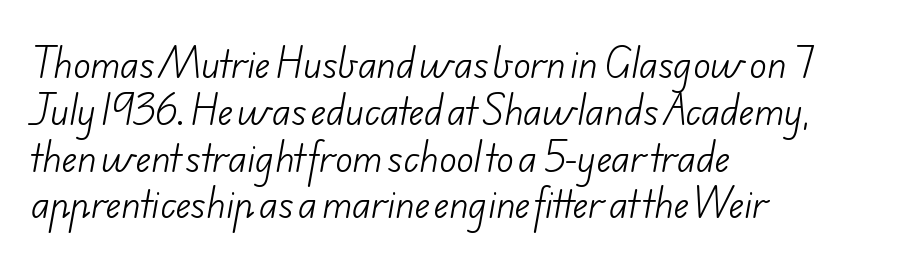
A typesetter would call this proportional, since set widths differ per character. These lines are set flush left with a ragged right edge. In terms of letterform style, serifs are entirely absent. Leading matches the norm, producing a regular column. Clear beneath every line of the passage.
